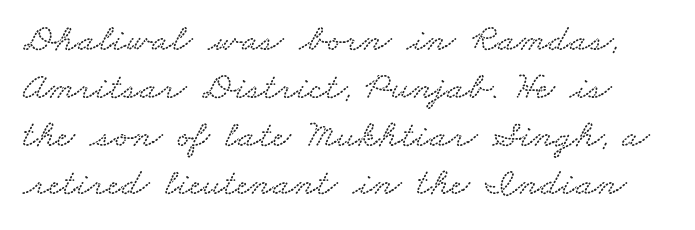
Q: Is the text underlined? A: No.
Q: Is the spacing between letters normal or unusually wide? A: Normal.
Q: Width (condensed, normal, or wide)? A: Wide.
Q: Stroke contrast? A: Low.
Q: x-height? A: Small.
Q: Monospaced? A: No.
